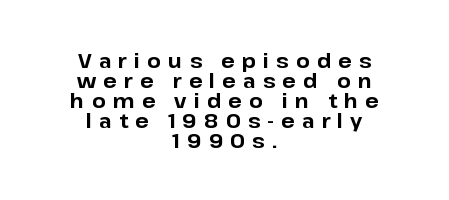
Italic? Not at all — the glyphs are vertical. The typesetter chose a symmetrical, centered arrangement here. The type is letterspaced generously, with wide tracking. Each new line begins almost immediately beneath the previous one. Is the type bold? Yes — the strokes are clearly thick and heavy. Descender tails drop into unmarked territory.
